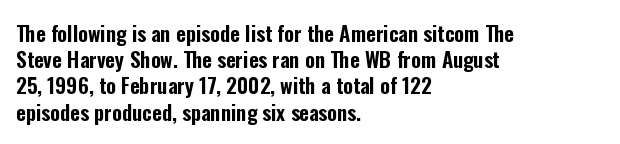
{"italic": "no", "underline": "no", "align": "left", "line_spacing": "normal", "line_spacing_ratio": 1.25, "letter_spacing": "normal", "letter_spacing_em": 0.0, "glyph_px": 21}
